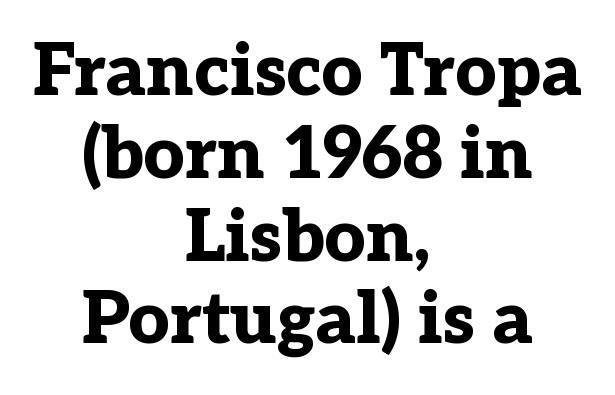
These lines are centered, leaving both edges ragged. The designer dialed line spacing down below the default. You can tell it's not italic because the verticals are truly vertical. The rendering uses natural spacing where letterforms have individual widths. Emphasis by weight is at full strength: bold.
